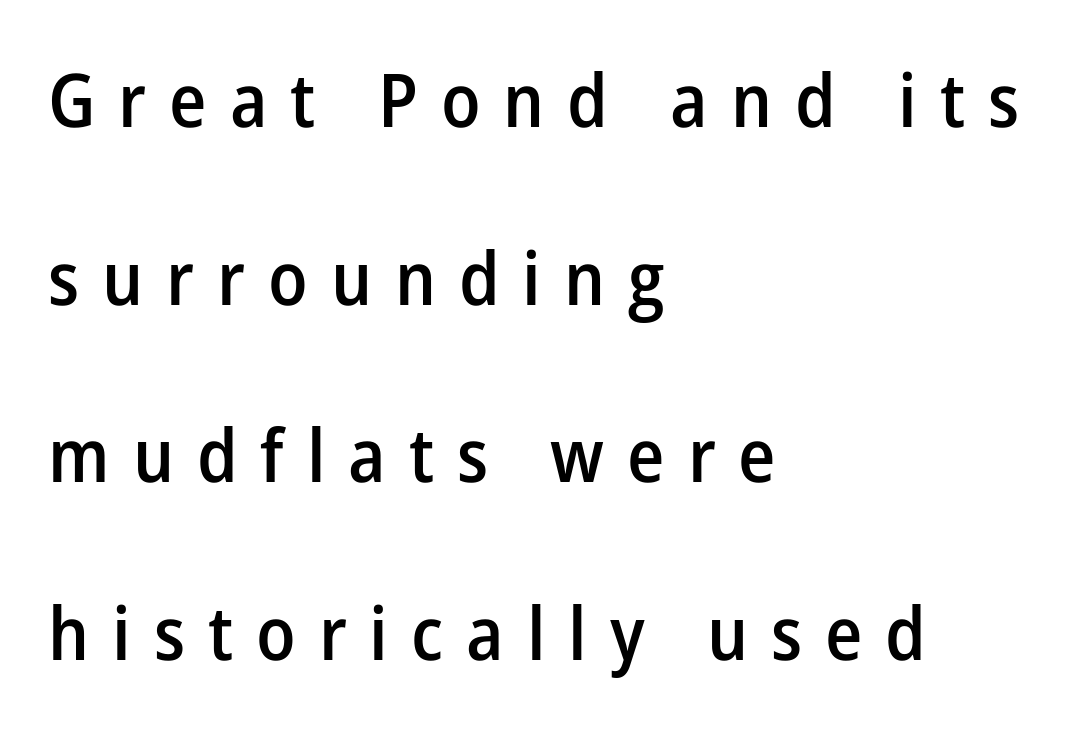
You could not count columns in this text — the font is proportionally spaced. Each glyph is drawn with semibold strokes, heavier than normal yet not fully bold. Typographically, this falls in the sans-serif category. The typesetter chose a ragged-right arrangement here. Honestly, the rows look like they've been pulled way apart.
